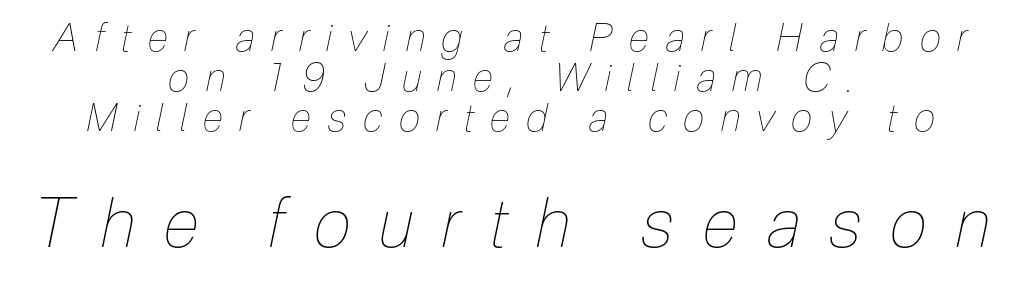
{"italic": "yes", "lean": "right", "slant_degrees": 12, "bold": "no", "weight": "thin", "width": "condensed", "stroke_contrast": "low", "x_height": "medium", "monospaced": "no", "underline": "no", "align": "center", "line_spacing": "tight", "line_spacing_ratio": 1.02, "letter_spacing": "wide", "letter_spacing_em": 0.42, "larger_block": "second", "size_ratio": 1.74, "glyph_px": 68}
